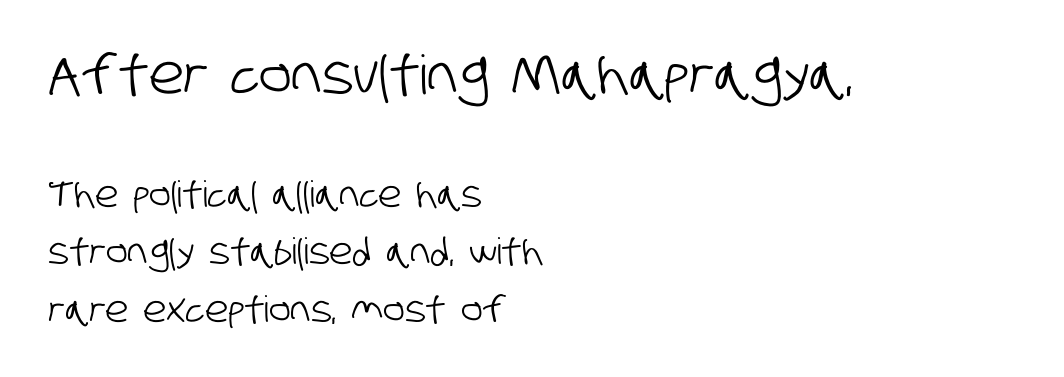
The image shows 54 px condensed sans-serif type; set left-aligned, normal line spacing (1.59x), normal letter spacing, not underlined; the first (top) block is 1.5x larger; low stroke contrast and a large x-height.
